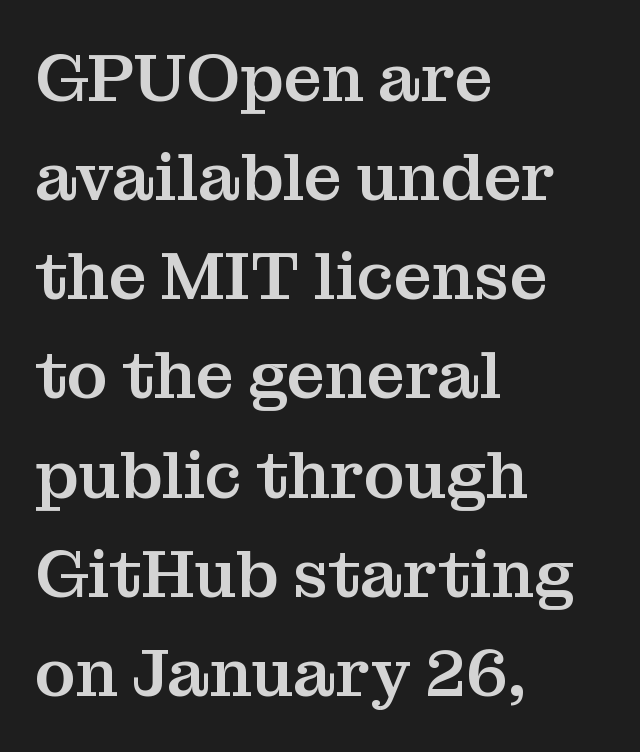
{"serif": "yes", "italic": "no", "width": "normal", "stroke_contrast": "medium", "x_height": "medium", "monospaced": "no", "underline": "no", "align": "left", "line_spacing": "normal", "line_spacing_ratio": 1.48, "letter_spacing": "normal", "letter_spacing_em": 0.0, "glyph_px": 67}
